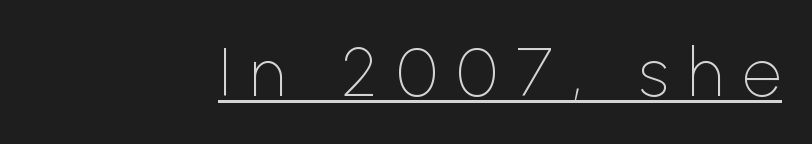
The image shows 68 px thin sans-serif type, upright; set right-aligned, unusually wide letter spacing (+0.29 em), underlined; low stroke contrast and a medium x-height.
